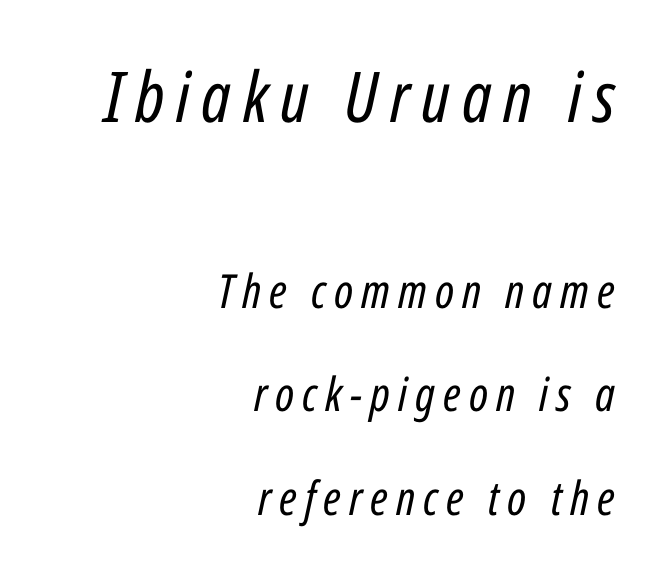
Q: Is the text bold? A: No.
Q: Is the text italic (slanted)? A: Yes, it leans right by about 12 degrees.
Q: Is the text underlined? A: No.
Q: How is the paragraph aligned? A: Right-aligned.
Q: Is the spacing between lines tight, normal or loose? A: Loose.
Q: Which block of text is set in a larger size, the first (top) or the second (bottom)? A: The first (top) one.
Q: Width (condensed, normal, or wide)? A: Condensed.
Q: Stroke contrast? A: Low.
Q: x-height? A: Medium.
Q: Monospaced? A: No.
